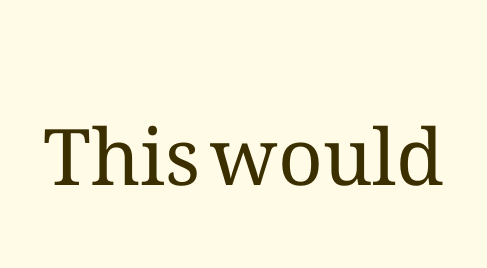
Note the varied advance widths — an 'i' is clearly narrower than an 'm'. Quick note: underline off. A typesetter would call this zero additional tracking. If you drew a line through each stem, it would be perfectly vertical. The weight would be labelled regular, book, light, or lighter still.
